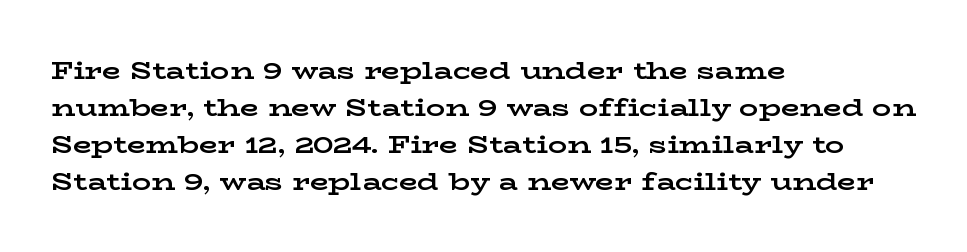
Q: Is the text bold? A: Yes.
Q: Is the text italic (slanted)? A: No, it is upright.
Q: Is the text underlined? A: No.
Q: How is the paragraph aligned? A: Left-aligned.
Q: Is the spacing between letters normal or unusually wide? A: Normal.
Q: Is the spacing between lines tight, normal or loose? A: Normal.
